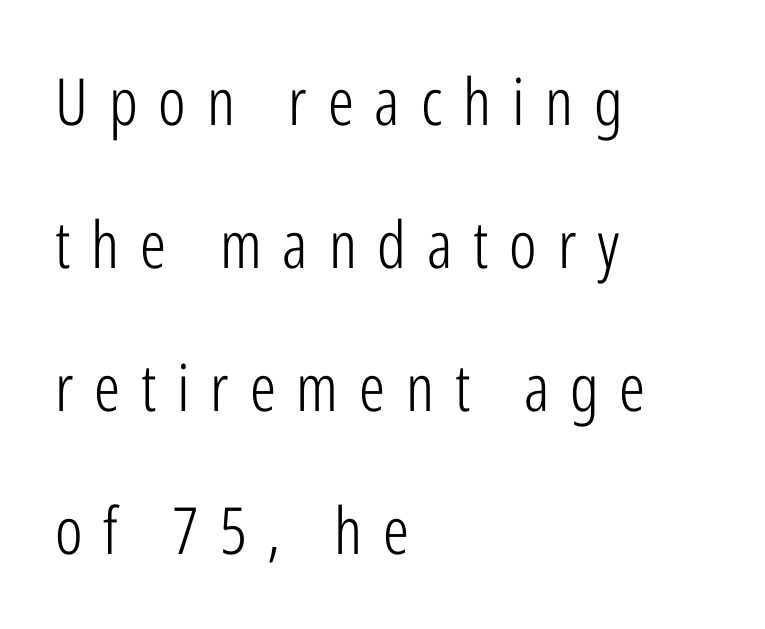
{"serif": "no", "italic": "no", "bold": "no", "weight": "light", "width": "condensed", "stroke_contrast": "low", "x_height": "medium", "monospaced": "no", "underline": "no", "align": "left", "line_spacing": "loose", "line_spacing_ratio": 2.2, "letter_spacing": "wide", "letter_spacing_em": 0.32, "glyph_px": 65}
